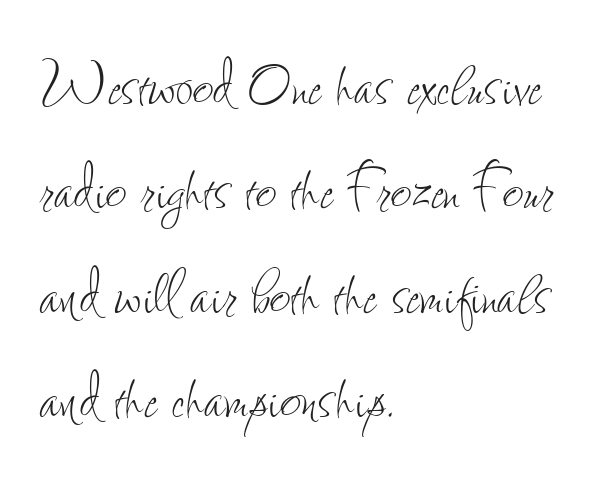
How would I describe the line gaps? Plain and ordinary. Look at the tracking — it's just the regular setting, nothing added. This rendering uses left alignment, leaving the right contour irregular. Weight: regular or lighter. Any mark beneath the type? The region is blank.
